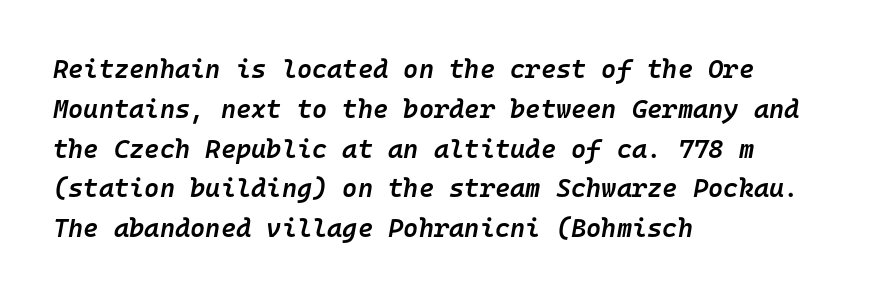
The image shows 26 px text type, italic (leaning right); set left-aligned, normal line spacing (1.53x), normal letter spacing, not underlined.
